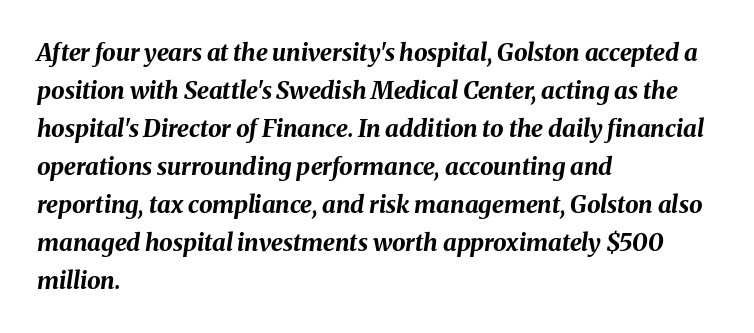
Q: Is the text bold? A: Yes.
Q: Is the text italic (slanted)? A: Yes, it leans right by about 8 degrees.
Q: Is the text underlined? A: No.
Q: How is the paragraph aligned? A: Left-aligned.
Q: Is the spacing between letters normal or unusually wide? A: Normal.
Q: Is the spacing between lines tight, normal or loose? A: Normal.
